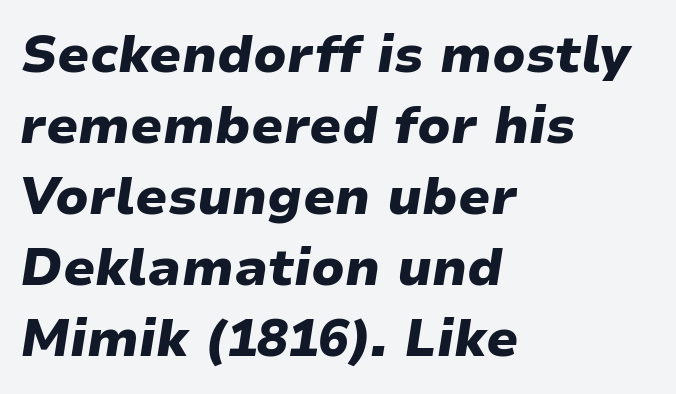
Varying glyph widths throughout — classic text-font behaviour. Evenly set lines give the paragraph a standard silhouette. Does the copy run flush right? No — it runs flush left. How are the letters spaced? Ordinarily, with no added tracking.
